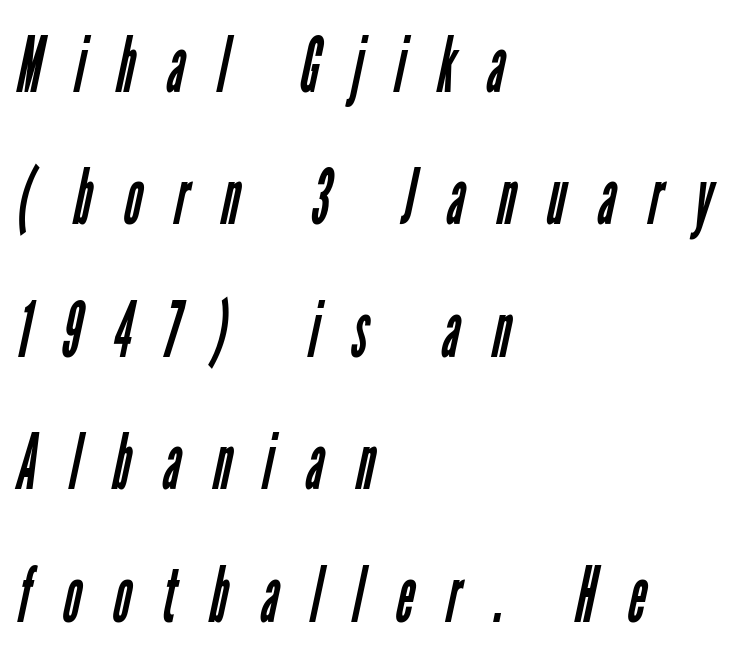
Do the characters align in a grid? No, the font is proportional. What kind of face is this? One without serifs — a sans. Teacher's note: observe the even left margin — that is flush-left alignment. Someone cranked the tracking dial way up on this one. The passage shown is not underscored anywhere.
